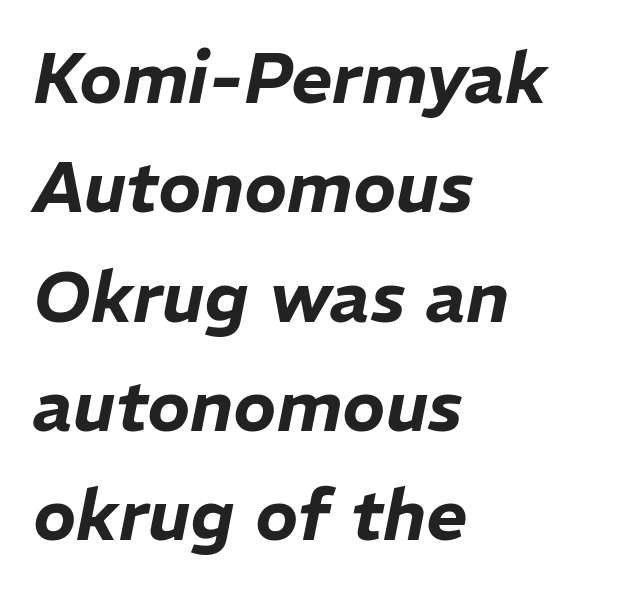
The rendering applies a slant to the glyphs. Line starts are locked; line ends wander. Is the letter spacing exaggerated? No — it looks like the ordinary default. Baseline-to-baseline distance is the conventional proportion of letter height. The rendering uses natural spacing where letterforms have individual widths. Each row of text sits above clean, open space.
